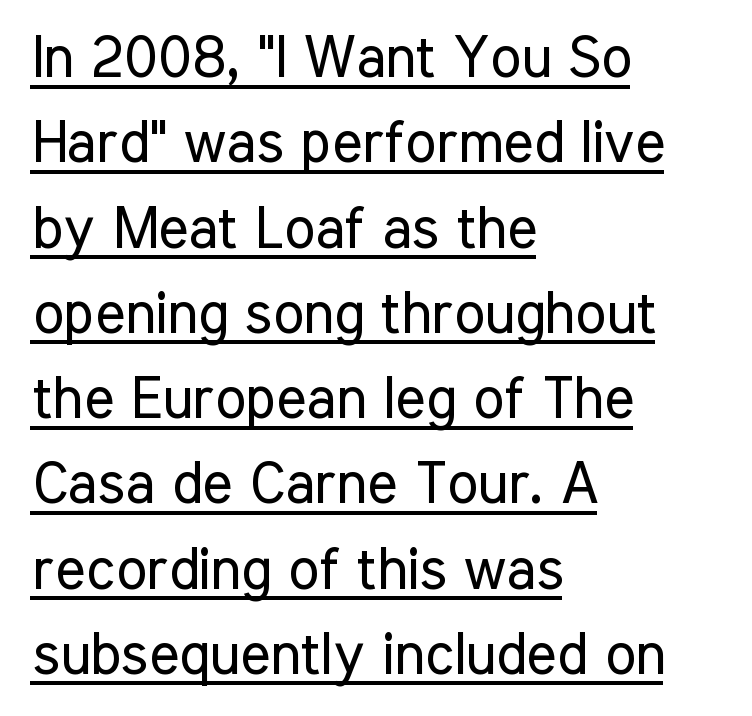
The image shows 58 px regular-weight, condensed sans-serif type, upright; set left-aligned, normal line spacing (1.47x), normal letter spacing, underlined; low stroke contrast and a medium x-height.
